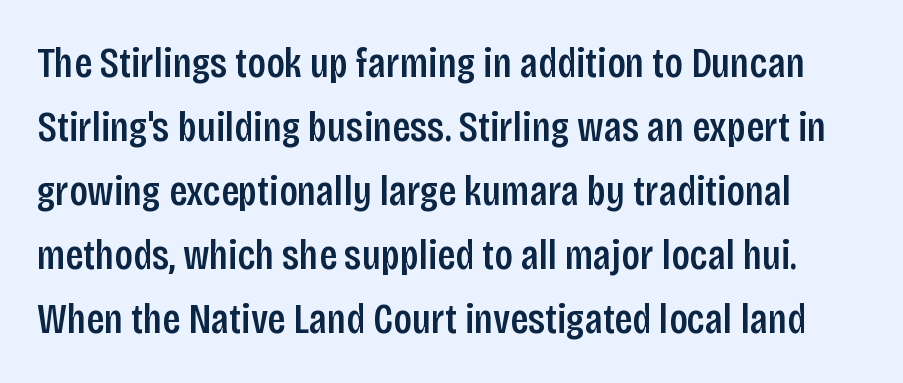
Q: Is the text italic (slanted)? A: No, it is upright.
Q: Is the typeface a serif or a sans-serif typeface? A: Sans-serif.
Q: Is the text underlined? A: No.
Q: Is the spacing between letters normal or unusually wide? A: Normal.
Q: Is the spacing between lines tight, normal or loose? A: Normal.
Q: Width (condensed, normal, or wide)? A: Condensed.
Q: Stroke contrast? A: Low.
Q: x-height? A: Large.
Q: Monospaced? A: No.
